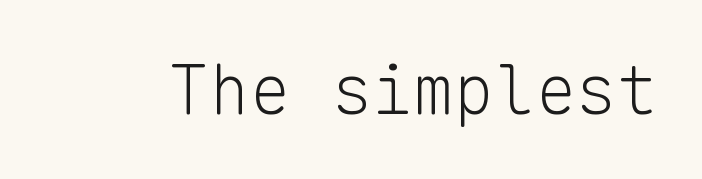
Q: Is the text bold? A: No.
Q: Is the text italic (slanted)? A: No, it is upright.
Q: Is the typeface a serif or a sans-serif typeface? A: Sans-serif.
Q: Is the text underlined? A: No.
Q: Is the spacing between letters normal or unusually wide? A: Normal.
Q: Width (condensed, normal, or wide)? A: Normal.
Q: Stroke contrast? A: Low.
Q: x-height? A: Medium.
Q: Monospaced? A: Yes.
